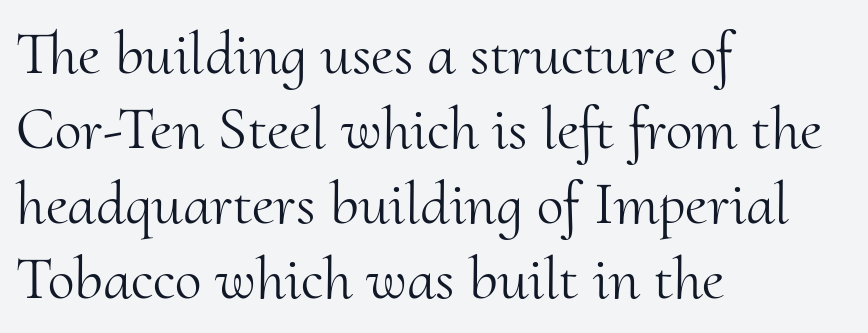
Here the designer chose a conventional face with non-uniform glyph widths. One-word summary of the alignment: left. This rendering features lettering with no underline. Inter-character spacing is left at the font's built-in metrics. Serifs: yes, visible at the terminals of the letterforms. Unbolded letterforms with no extra heft.
